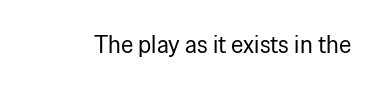
Only glyphs here, with clear space below each row. Notice how the stems are strictly vertical — no italics here. Between one letter and the next there's only the usual sliver of space. Is this a heavy cut? Hardly; it is regular or lighter.
